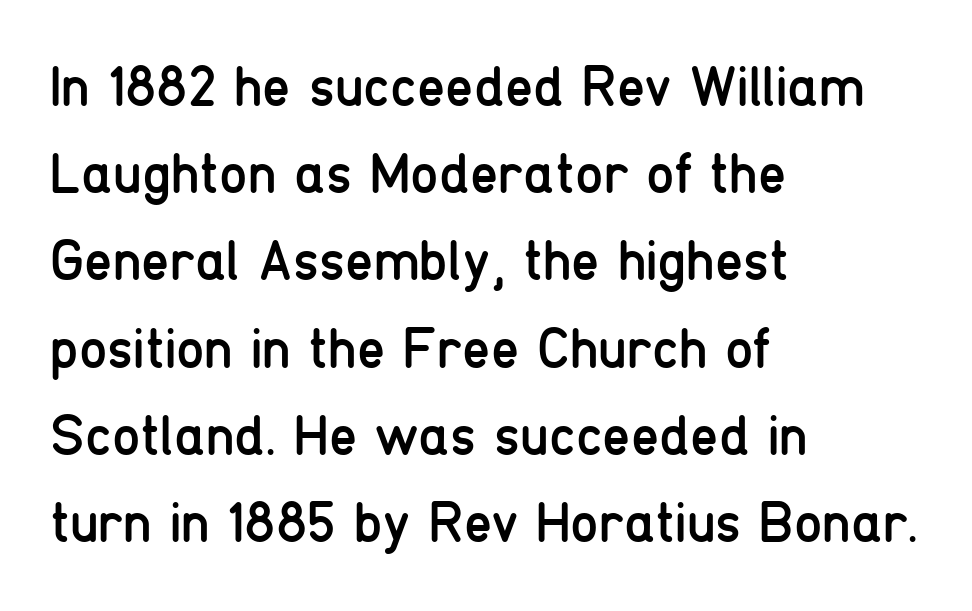
The image shows 57 px regular-weight, condensed sans-serif type, upright; set left-aligned, normal line spacing (1.53x), normal letter spacing, not underlined; low stroke contrast and a medium x-height.
